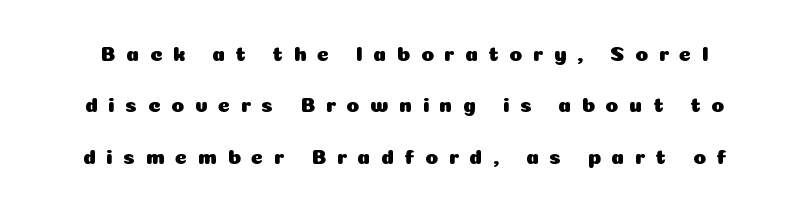
The image shows 21 px text type, upright; set loose line spacing (2.45x), unusually wide letter spacing (+0.5 em), not underlined.
